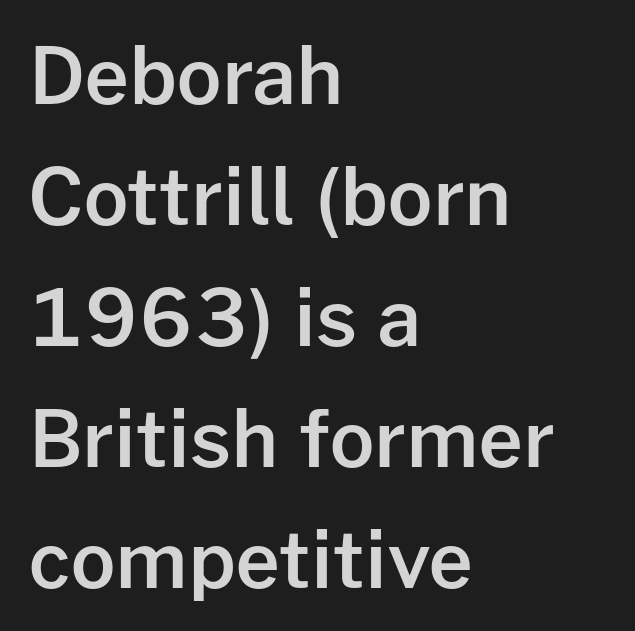
Q: Is the text bold? A: Semi-bold.
Q: Is the text italic (slanted)? A: No, it is upright.
Q: Is the typeface a serif or a sans-serif typeface? A: Sans-serif.
Q: Is the text underlined? A: No.
Q: How is the paragraph aligned? A: Left-aligned.
Q: Is the spacing between letters normal or unusually wide? A: Normal.
Q: Is the spacing between lines tight, normal or loose? A: Normal.
Q: Width (condensed, normal, or wide)? A: Normal.
Q: Stroke contrast? A: Low.
Q: x-height? A: Medium.
Q: Monospaced? A: No.
